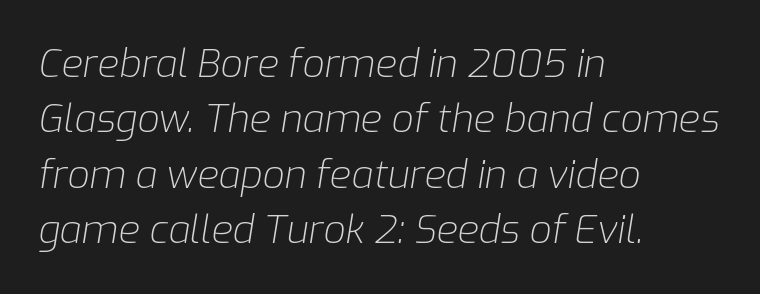
{"italic": "yes", "lean": "right", "slant_degrees": 9, "bold": "no", "weight": "light", "width": "normal", "stroke_contrast": "low", "x_height": "medium", "monospaced": "no", "underline": "no", "align": "left", "line_spacing": "normal", "line_spacing_ratio": 1.42, "letter_spacing": "normal", "letter_spacing_em": 0.0, "glyph_px": 39}
